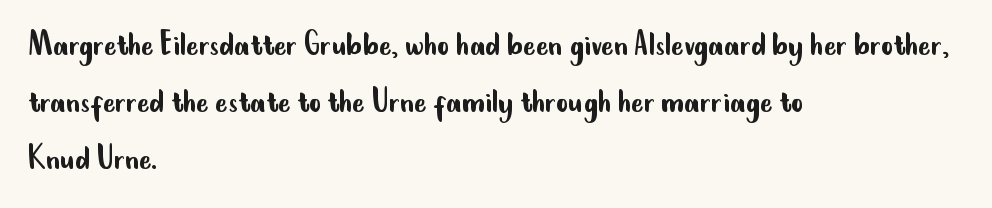
The image shows 37 px regular-weight, condensed sans-serif type, upright; set left-aligned, normal line spacing (1.54x), normal letter spacing, not underlined; low stroke contrast and a small x-height.
